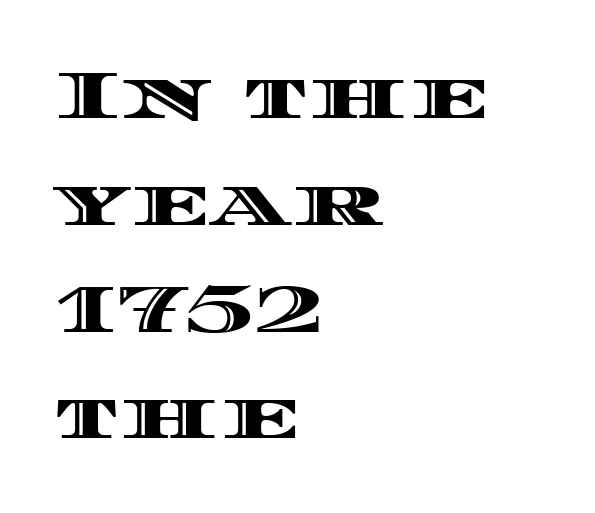
The image shows 68 px wide type, upright; set left-aligned, normal line spacing (1.57x), normal letter spacing, not underlined; a large x-height.
